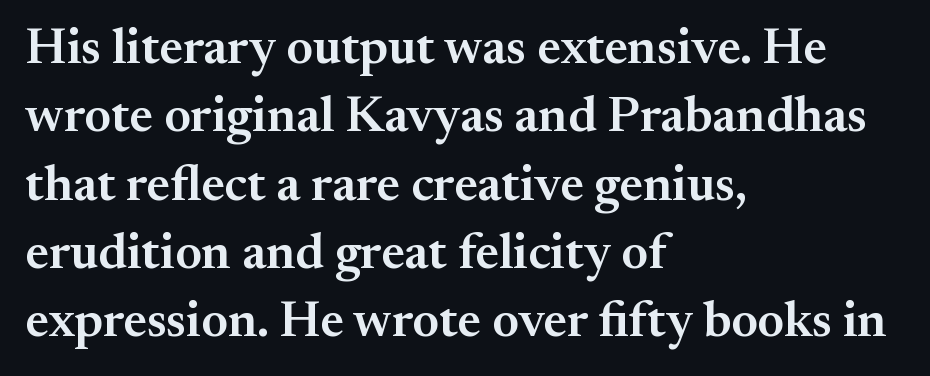
Q: Is the text bold? A: Semi-bold.
Q: Is the text italic (slanted)? A: No, it is upright.
Q: Is the typeface a serif or a sans-serif typeface? A: Serif.
Q: Is the text underlined? A: No.
Q: How is the paragraph aligned? A: Left-aligned.
Q: Is the spacing between letters normal or unusually wide? A: Normal.
Q: Is the spacing between lines tight, normal or loose? A: Normal.
Q: Width (condensed, normal, or wide)? A: Normal.
Q: Stroke contrast? A: Medium.
Q: x-height? A: Small.
Q: Monospaced? A: No.
